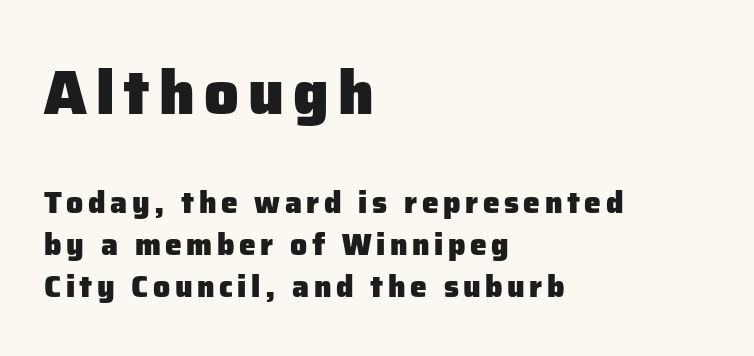
{"serif": "no", "italic": "no", "bold": "yes", "weight": "heavy", "width": "normal", "stroke_contrast": "low", "x_height": "medium", "monospaced": "no", "underline": "no", "align": "left", "line_spacing": "normal", "line_spacing_ratio": 1.4, "larger_block": "first", "size_ratio": 2.03, "glyph_px": 61}
